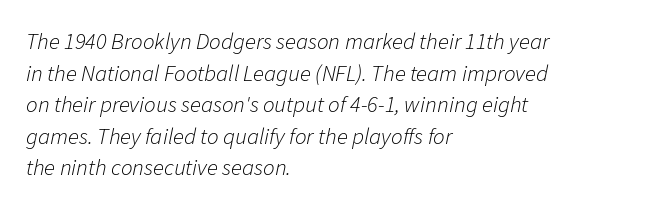
Q: Is the text bold? A: No.
Q: Is the text italic (slanted)? A: Yes, it leans right by about 11 degrees.
Q: Is the text underlined? A: No.
Q: How is the paragraph aligned? A: Left-aligned.
Q: Is the spacing between letters normal or unusually wide? A: Normal.
Q: Is the spacing between lines tight, normal or loose? A: Normal.
